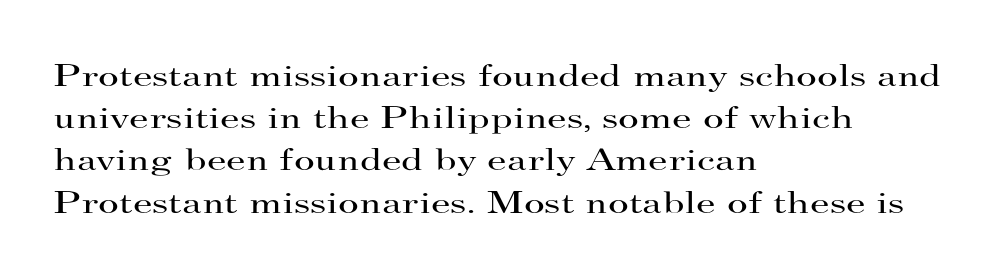
{"serif": "yes", "italic": "no", "bold": "no", "weight": "regular", "width": "wide", "stroke_contrast": "high", "x_height": "small", "monospaced": "no", "underline": "no", "align": "left", "line_spacing": "normal", "line_spacing_ratio": 1.32, "letter_spacing": "normal", "letter_spacing_em": 0.0, "glyph_px": 32}
